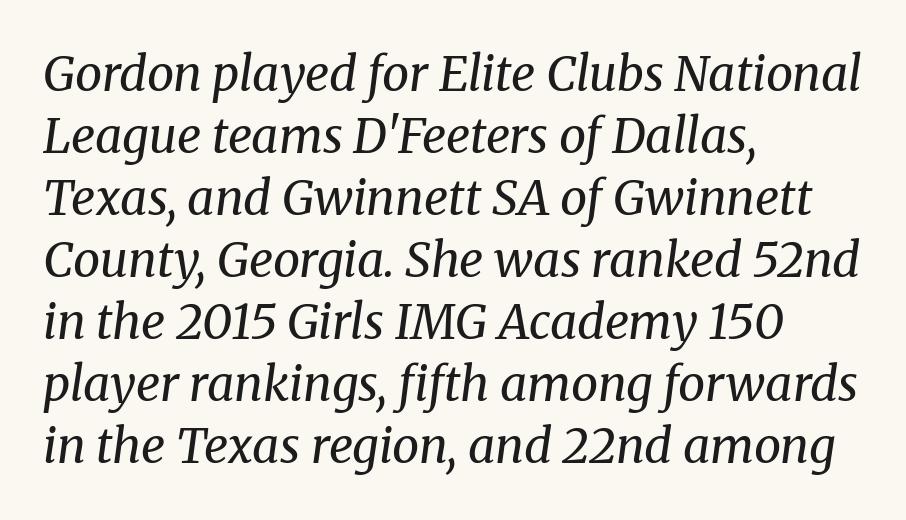
The image shows 48 px regular-weight serif type, italic (leaning right); set left-aligned, normal line spacing (1.29x), normal letter spacing, not underlined; medium stroke contrast and a medium x-height.
